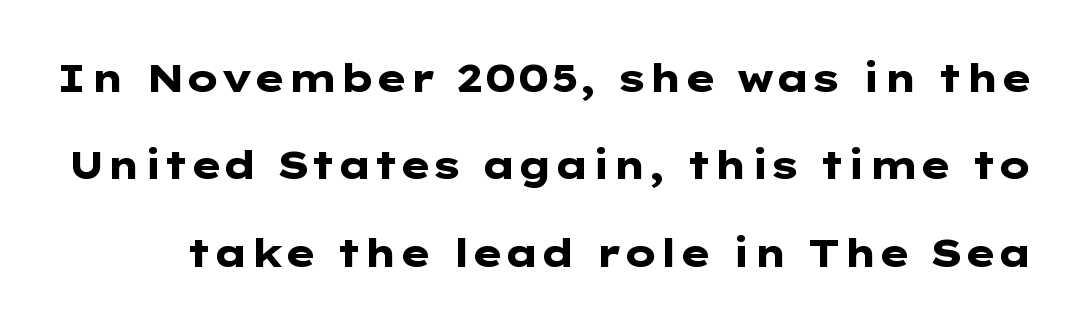
The image shows 38 px heavy, wide sans-serif type, upright; set loose line spacing (2.3x), normal letter spacing, not underlined; low stroke contrast and a medium x-height.
